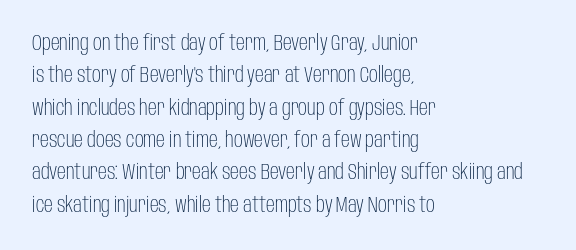
The image shows 22 px text type, upright; set left-aligned, normal line spacing (1.47x), normal letter spacing, not underlined.
